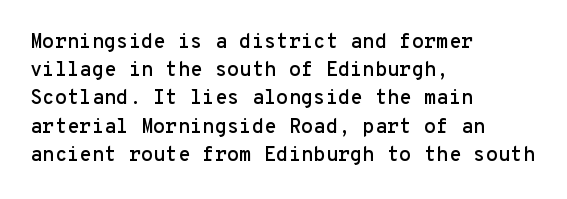
Q: Is the text italic (slanted)? A: No, it is upright.
Q: Is the text underlined? A: No.
Q: How is the paragraph aligned? A: Left-aligned.
Q: Is the spacing between letters normal or unusually wide? A: Normal.
Q: Is the spacing between lines tight, normal or loose? A: Normal.
